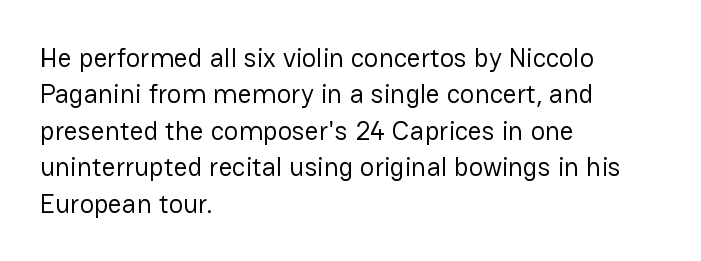
Q: Is the text bold? A: No.
Q: Is the text italic (slanted)? A: No, it is upright.
Q: Is the text underlined? A: No.
Q: How is the paragraph aligned? A: Left-aligned.
Q: Is the spacing between letters normal or unusually wide? A: Normal.
Q: Is the spacing between lines tight, normal or loose? A: Normal.
